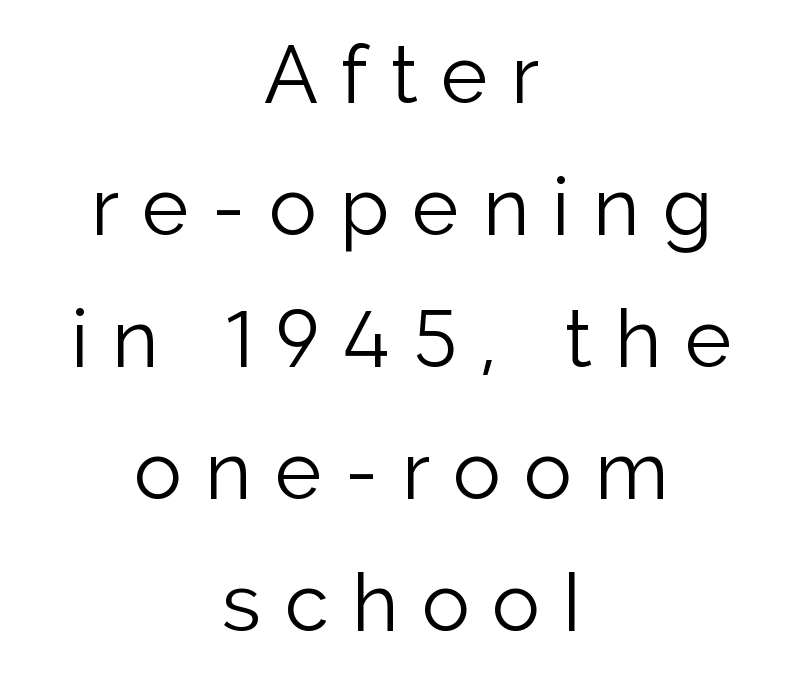
The rows are spaced the way most documents space them. This sample has the flowing, uneven cadence of proportional lettering. This sample uses a sans-serif face. You could only call the tracking loose — the letters float apart. Is there any slant? The stems are plumb.
